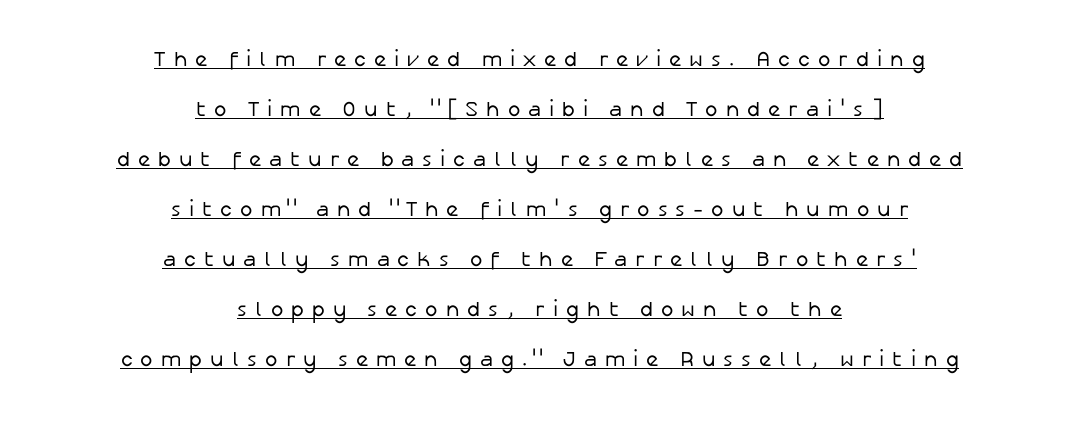
{"italic": "no", "bold": "no", "underline": "yes", "align": "center", "line_spacing": "loose", "line_spacing_ratio": 2.38, "letter_spacing": "wide", "letter_spacing_em": 0.38, "glyph_px": 21}
